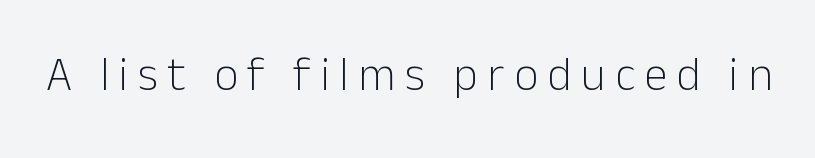
The image shows 47 px light sans-serif type, upright; set unusually wide letter spacing (+0.2 em), not underlined; low stroke contrast and a medium x-height.
